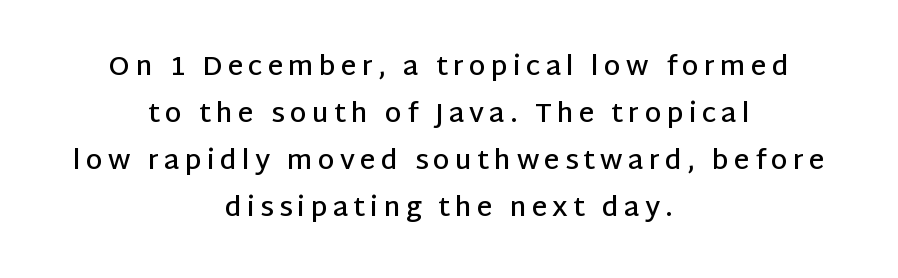
{"italic": "no", "bold": "semi", "underline": "no", "align": "center", "line_spacing_ratio": 1.74, "glyph_px": 27}
